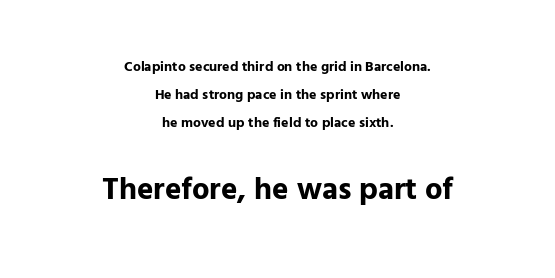
{"serif": "no", "italic": "no", "bold": "yes", "weight": "bold", "width": "normal", "stroke_contrast": "low", "x_height": "medium", "monospaced": "no", "underline": "no", "align": "center", "line_spacing": "loose", "line_spacing_ratio": 2.0, "letter_spacing": "normal", "letter_spacing_em": 0.0, "larger_block": "second", "size_ratio": 2.21, "glyph_px": 31}
